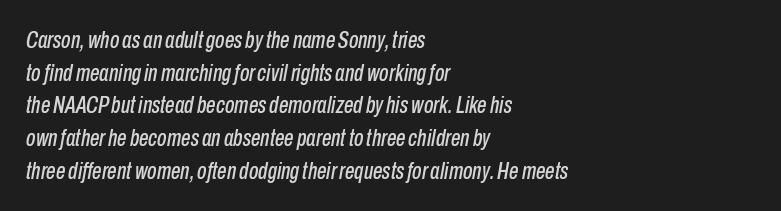
The baseline area is clear. These lines are set flush left with a ragged right edge. Spacing between characters is what you'd get straight out of the box. Evenly set lines give the paragraph a standard silhouette.
